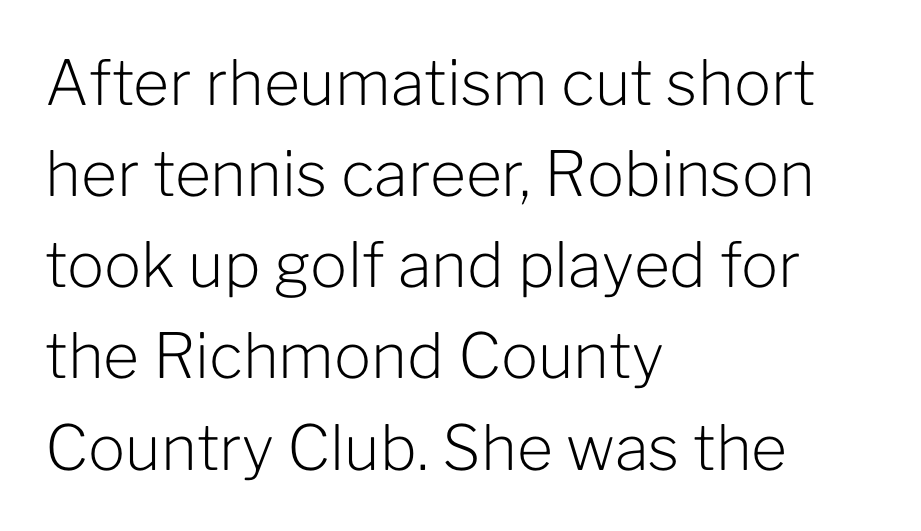
Q: Is the text bold? A: No.
Q: Is the text italic (slanted)? A: No, it is upright.
Q: Is the typeface a serif or a sans-serif typeface? A: Sans-serif.
Q: Is the text underlined? A: No.
Q: How is the paragraph aligned? A: Left-aligned.
Q: Is the spacing between letters normal or unusually wide? A: Normal.
Q: Is the spacing between lines tight, normal or loose? A: Normal.
Q: Width (condensed, normal, or wide)? A: Normal.
Q: Stroke contrast? A: Low.
Q: x-height? A: Medium.
Q: Monospaced? A: No.
